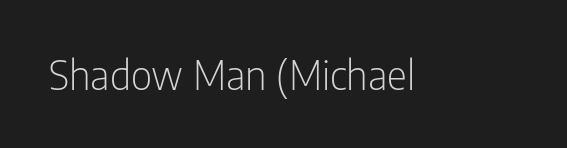
Q: Is the text bold? A: No.
Q: Is the text italic (slanted)? A: No, it is upright.
Q: Is the typeface a serif or a sans-serif typeface? A: Sans-serif.
Q: Is the text underlined? A: No.
Q: Is the spacing between letters normal or unusually wide? A: Normal.
Q: Width (condensed, normal, or wide)? A: Condensed.
Q: Stroke contrast? A: Low.
Q: x-height? A: Medium.
Q: Monospaced? A: No.
